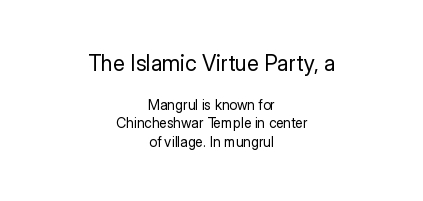
Q: Is the text bold? A: No.
Q: Is the text italic (slanted)? A: No, it is upright.
Q: Is the text underlined? A: No.
Q: How is the paragraph aligned? A: Centered.
Q: Is the spacing between letters normal or unusually wide? A: Normal.
Q: Is the spacing between lines tight, normal or loose? A: Normal.
Q: Which block of text is set in a larger size, the first (top) or the second (bottom)? A: The first (top) one.
